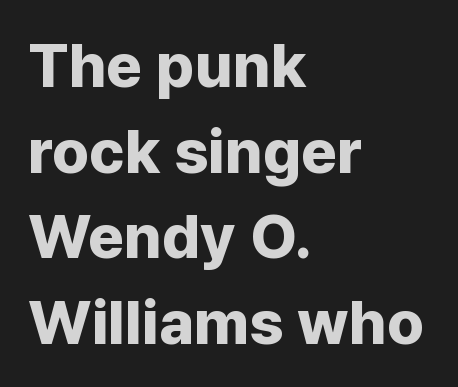
The rendering shows plain stroke endings on the letterforms — a sans-serif design. Emphasis by weight is at full strength: bold. Horizontal alignment here is leftward, the default for most running prose. Unlike italic type, these characters show no tilt at all. The passage shown is typed in a proportional face where columns would drift.
